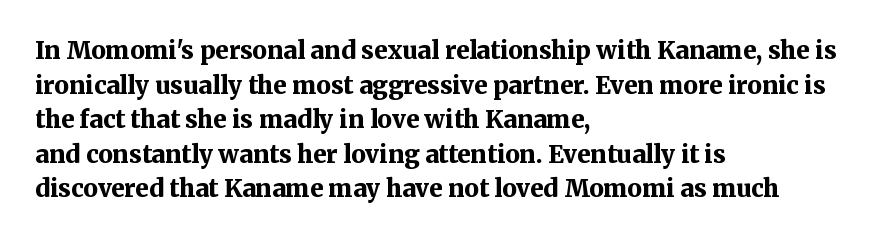
{"italic": "no", "bold": "yes", "underline": "no", "align": "left", "line_spacing": "normal", "line_spacing_ratio": 1.44, "letter_spacing": "normal", "letter_spacing_em": 0.0, "glyph_px": 24}
